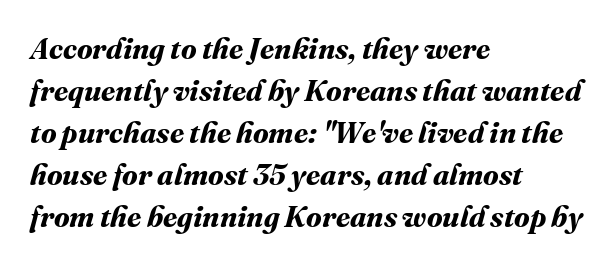
Q: Is the text bold? A: Yes.
Q: Is the text underlined? A: No.
Q: How is the paragraph aligned? A: Left-aligned.
Q: Is the spacing between letters normal or unusually wide? A: Normal.
Q: Is the spacing between lines tight, normal or loose? A: Normal.
Q: Width (condensed, normal, or wide)? A: Normal.
Q: Stroke contrast? A: Medium.
Q: x-height? A: Medium.
Q: Monospaced? A: No.
